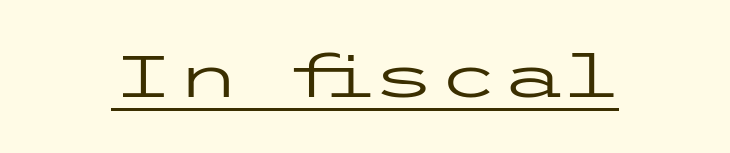
The image shows 59 px regular-weight, wide sans-serif type, upright; set normal letter spacing, underlined; low stroke contrast and a medium x-height.
